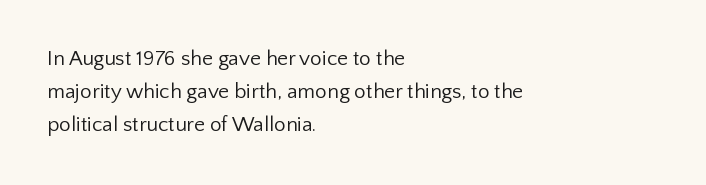
The image shows 21 px text type, upright; set left-aligned, normal line spacing (1.58x), normal letter spacing, not underlined.
